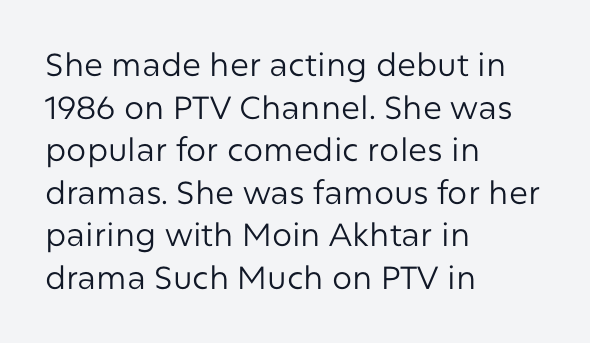
Looks like regular typesetting: each glyph gets only the width it needs. The font family rendered here belongs to the sans-serif group. Each stroke keeps to a modest, everyday thickness or less. Decoration check: the copy has no underline.
